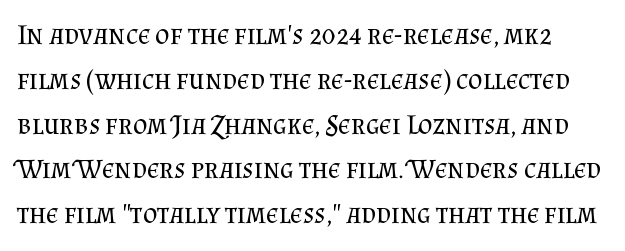
The image shows 28 px regular-weight serif type, upright; set normal line spacing (1.6x), normal letter spacing, not underlined; medium stroke contrast and a small x-height.
